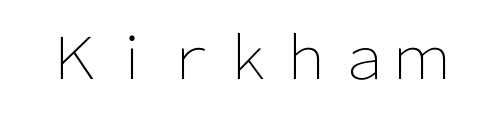
Serif or sans? Sans — the stroke terminals are bare. Has an underline been added? It has not. Do the characters align in a grid? No, the font is proportional. The type sits square on the baseline with zero lean. In terms of letterspacing, this is plain default setting.
